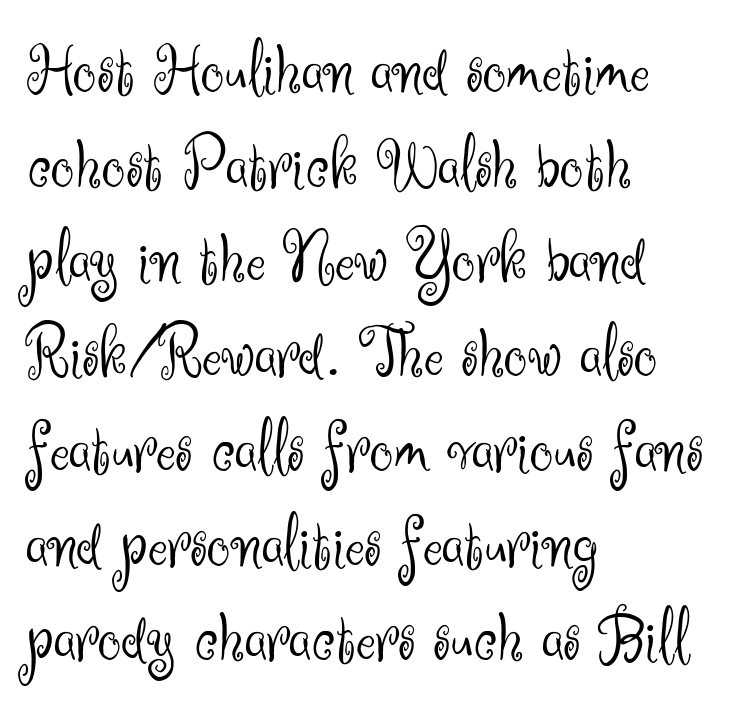
The image shows 74 px light sans-serif type, upright; set left-aligned, normal line spacing (1.28x), normal letter spacing, not underlined; medium stroke contrast and a small x-height.
